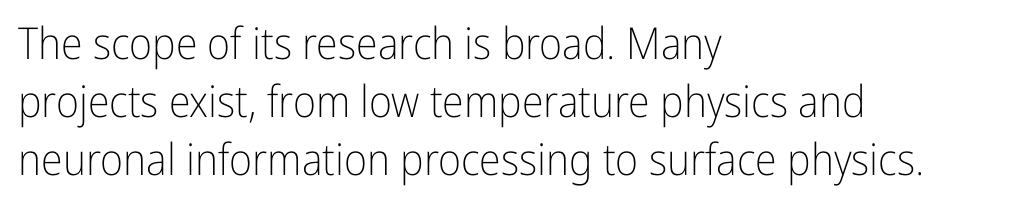
{"serif": "no", "italic": "no", "bold": "no", "weight": "light", "width": "condensed", "stroke_contrast": "low", "x_height": "medium", "monospaced": "no", "underline": "no", "align": "left", "line_spacing": "normal", "line_spacing_ratio": 1.32, "letter_spacing": "normal", "letter_spacing_em": 0.0, "glyph_px": 44}
